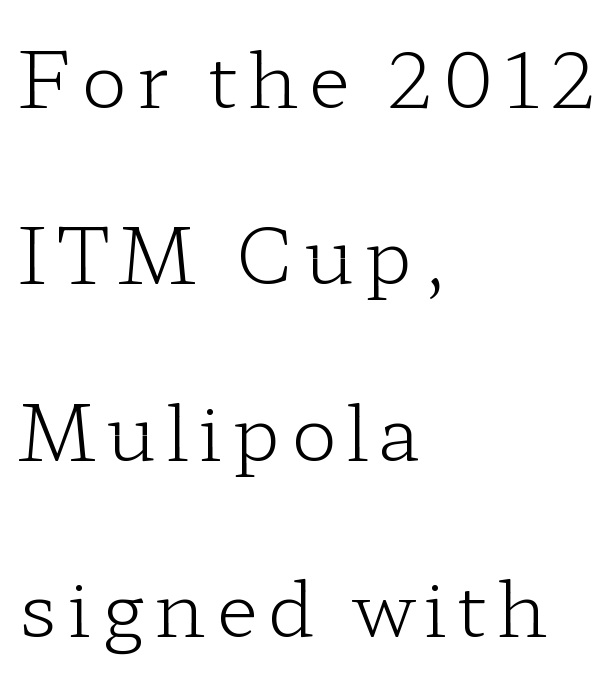
Q: Is the text bold? A: No.
Q: Is the text italic (slanted)? A: No, it is upright.
Q: Is the typeface a serif or a sans-serif typeface? A: Serif.
Q: Is the text underlined? A: No.
Q: How is the paragraph aligned? A: Left-aligned.
Q: Is the spacing between lines tight, normal or loose? A: Loose.
Q: Width (condensed, normal, or wide)? A: Wide.
Q: Stroke contrast? A: Low.
Q: x-height? A: Medium.
Q: Monospaced? A: No.
